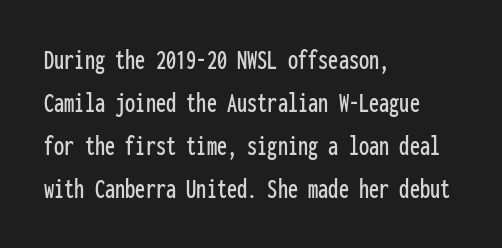
The image shows 29 px condensed sans-serif type, upright, monospaced; set left-aligned, normal line spacing (1.48x), normal letter spacing, not underlined; low stroke contrast and a medium x-height.
